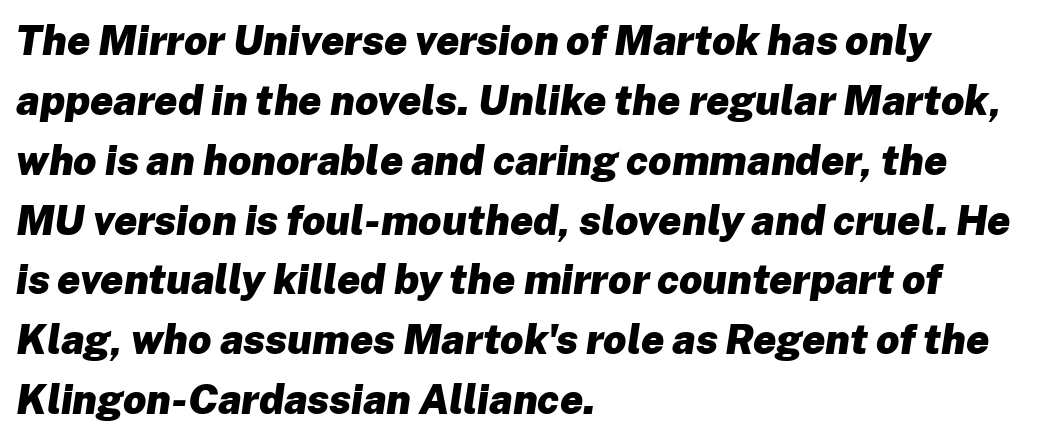
{"italic": "yes", "lean": "right", "slant_degrees": 8, "bold": "yes", "weight": "heavy", "width": "normal", "stroke_contrast": "low", "x_height": "medium", "monospaced": "no", "underline": "no", "align": "left", "line_spacing": "normal", "line_spacing_ratio": 1.46, "letter_spacing": "normal", "letter_spacing_em": 0.0, "glyph_px": 41}
